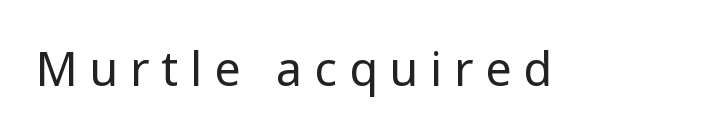
{"serif": "no", "italic": "no", "bold": "no", "weight": "regular", "width": "normal", "stroke_contrast": "low", "x_height": "medium", "monospaced": "no", "underline": "no", "letter_spacing": "wide", "letter_spacing_em": 0.25, "glyph_px": 47}
